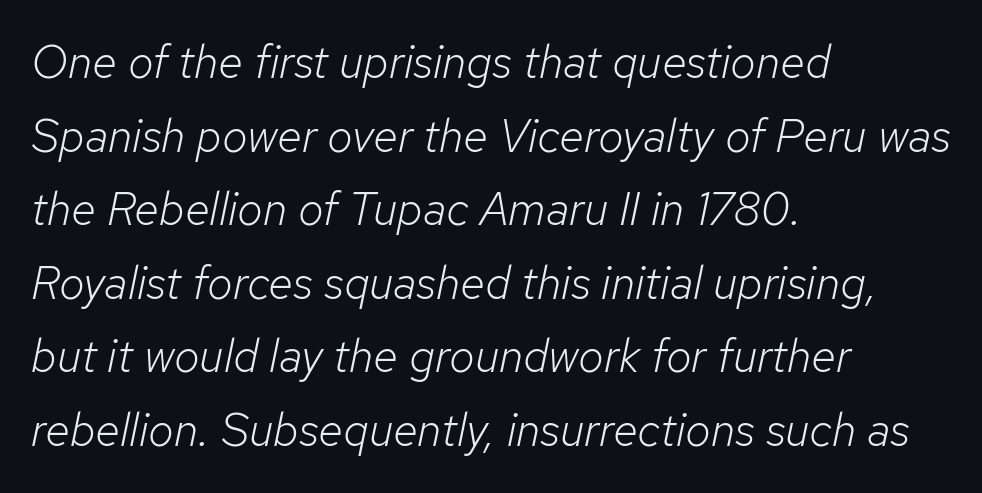
Q: Is the text bold? A: No.
Q: Is the text italic (slanted)? A: Yes, it leans right by about 12 degrees.
Q: Is the text underlined? A: No.
Q: How is the paragraph aligned? A: Left-aligned.
Q: Is the spacing between letters normal or unusually wide? A: Normal.
Q: Is the spacing between lines tight, normal or loose? A: Normal.
Q: Width (condensed, normal, or wide)? A: Normal.
Q: Stroke contrast? A: Low.
Q: x-height? A: Medium.
Q: Monospaced? A: No.
